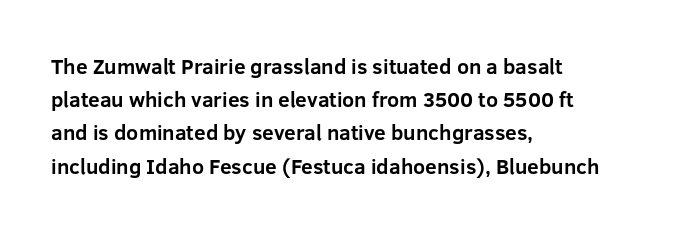
{"italic": "no", "bold": "yes", "underline": "no", "align": "left", "line_spacing": "normal", "line_spacing_ratio": 1.58, "letter_spacing": "normal", "letter_spacing_em": 0.0, "glyph_px": 21}
